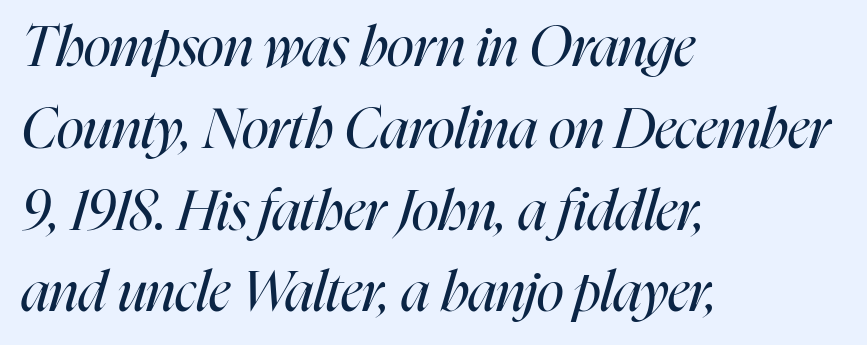
Q: Is the text bold? A: No.
Q: Is the text italic (slanted)? A: Yes, it leans right by about 16 degrees.
Q: Is the text underlined? A: No.
Q: How is the paragraph aligned? A: Left-aligned.
Q: Is the spacing between letters normal or unusually wide? A: Normal.
Q: Is the spacing between lines tight, normal or loose? A: Normal.
Q: Width (condensed, normal, or wide)? A: Condensed.
Q: Stroke contrast? A: High.
Q: x-height? A: Medium.
Q: Monospaced? A: No.
